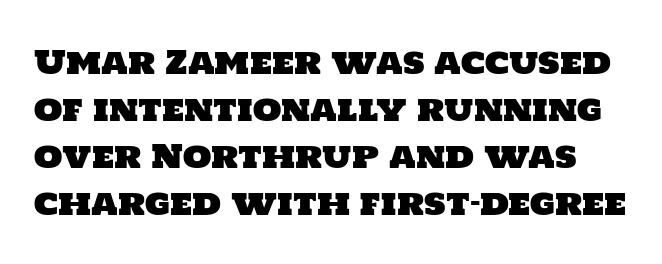
Q: Is the typeface a serif or a sans-serif typeface? A: Sans-serif.
Q: Is the text underlined? A: No.
Q: Is the spacing between letters normal or unusually wide? A: Normal.
Q: Is the spacing between lines tight, normal or loose? A: Normal.
Q: Width (condensed, normal, or wide)? A: Normal.
Q: Stroke contrast? A: Low.
Q: x-height? A: Large.
Q: Monospaced? A: No.
